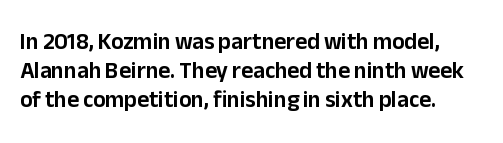
{"italic": "no", "underline": "no", "align": "left", "line_spacing": "normal", "line_spacing_ratio": 1.27, "letter_spacing": "normal", "letter_spacing_em": 0.0, "glyph_px": 23}
